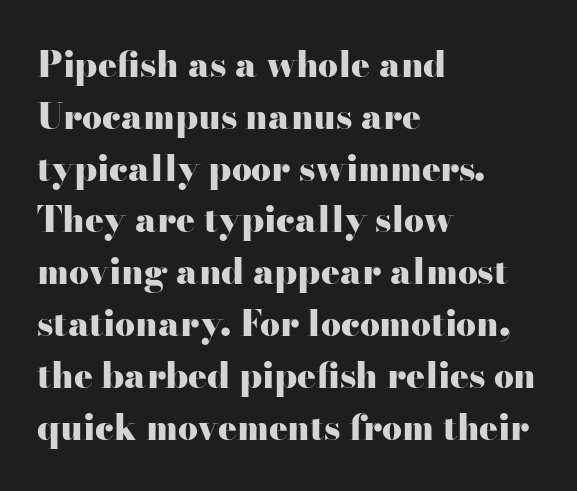
{"serif": "yes", "italic": "no", "bold": "yes", "weight": "heavy", "width": "wide", "stroke_contrast": "high", "x_height": "small", "monospaced": "no", "underline": "no", "align": "left", "line_spacing": "normal", "line_spacing_ratio": 1.48, "letter_spacing": "normal", "letter_spacing_em": 0.0, "glyph_px": 35}
